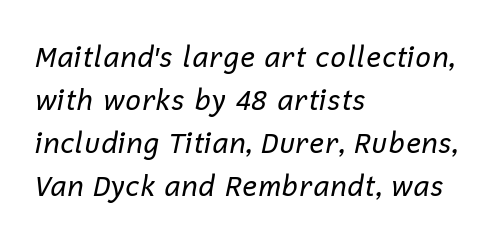
Q: Is the text bold? A: No.
Q: Is the text italic (slanted)? A: Yes, it leans right by about 12 degrees.
Q: Is the text underlined? A: No.
Q: How is the paragraph aligned? A: Left-aligned.
Q: Is the spacing between letters normal or unusually wide? A: Normal.
Q: Is the spacing between lines tight, normal or loose? A: Normal.
Q: Width (condensed, normal, or wide)? A: Normal.
Q: Stroke contrast? A: Low.
Q: x-height? A: Medium.
Q: Monospaced? A: No.
